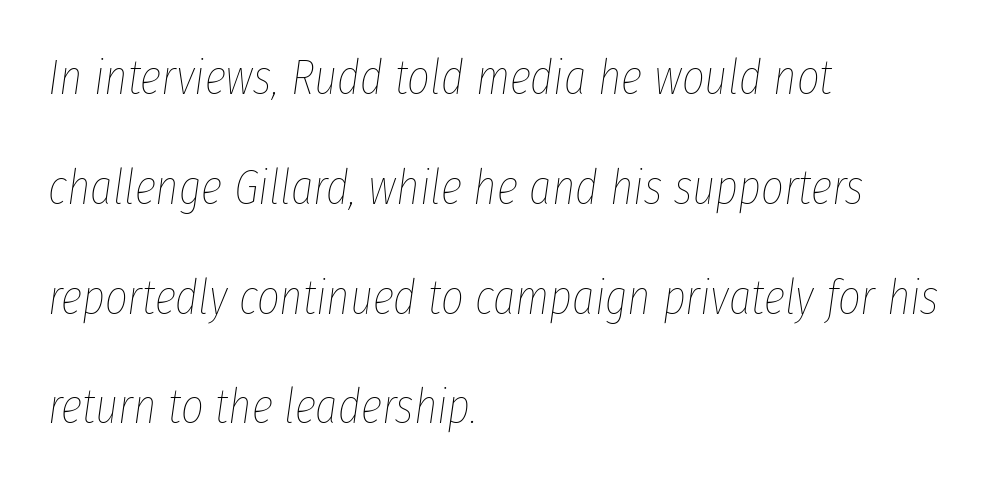
The image shows 49 px thin, condensed type, italic (leaning right); set left-aligned, loose line spacing (2.24x), normal letter spacing, not underlined; low stroke contrast and a medium x-height.
